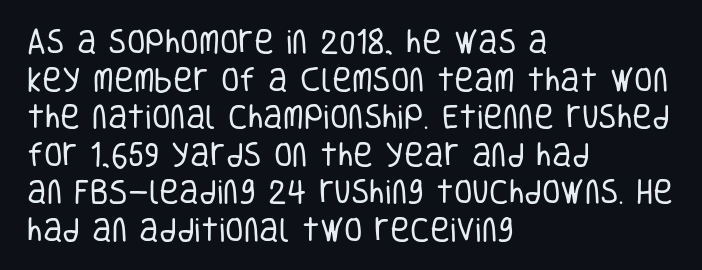
Q: Is the text bold? A: No.
Q: Is the text italic (slanted)? A: No, it is upright.
Q: Is the text underlined? A: No.
Q: How is the paragraph aligned? A: Left-aligned.
Q: Is the spacing between letters normal or unusually wide? A: Normal.
Q: Is the spacing between lines tight, normal or loose? A: Normal.
